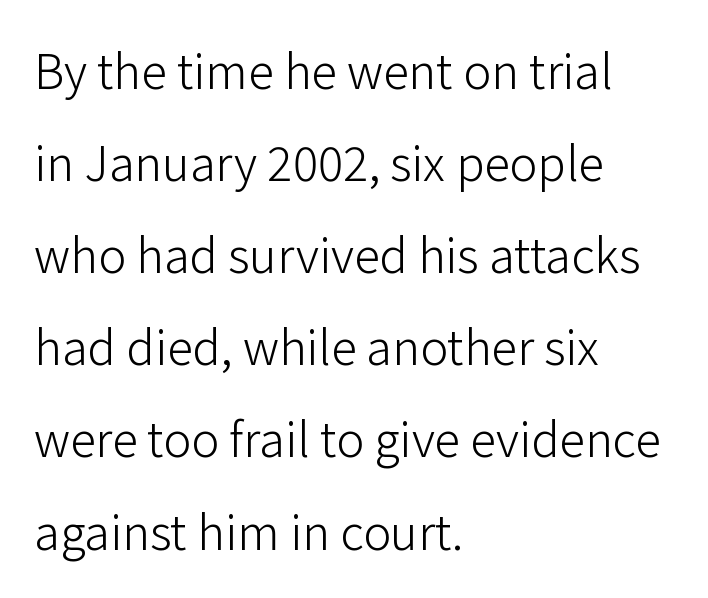
Q: Is the text bold? A: No.
Q: Is the text italic (slanted)? A: No, it is upright.
Q: Is the typeface a serif or a sans-serif typeface? A: Sans-serif.
Q: Is the text underlined? A: No.
Q: How is the paragraph aligned? A: Left-aligned.
Q: Is the spacing between letters normal or unusually wide? A: Normal.
Q: Is the spacing between lines tight, normal or loose? A: Loose.
Q: Width (condensed, normal, or wide)? A: Normal.
Q: Stroke contrast? A: Low.
Q: x-height? A: Medium.
Q: Monospaced? A: No.
